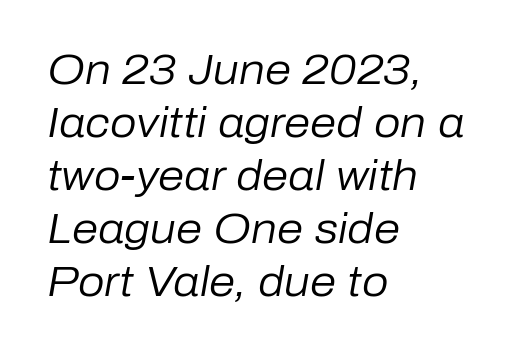
The image shows 42 px regular-weight type, italic (leaning right); set left-aligned, normal line spacing (1.26x), normal letter spacing, not underlined; low stroke contrast and a medium x-height.
